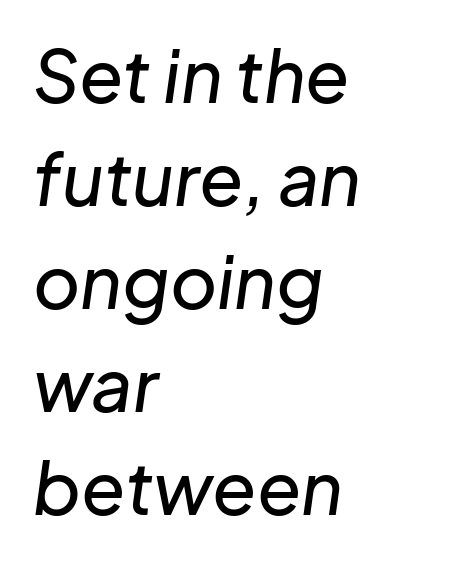
{"italic": "yes", "lean": "right", "slant_degrees": 8, "width": "normal", "stroke_contrast": "low", "x_height": "medium", "monospaced": "no", "underline": "no", "align": "left", "line_spacing": "normal", "line_spacing_ratio": 1.43, "letter_spacing": "normal", "letter_spacing_em": 0.0, "glyph_px": 72}
